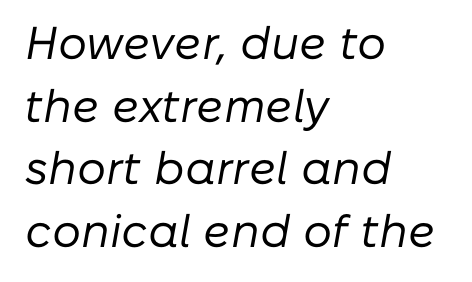
{"italic": "yes", "lean": "right", "slant_degrees": 10, "bold": "no", "weight": "regular", "width": "normal", "stroke_contrast": "low", "x_height": "medium", "monospaced": "no", "underline": "no", "align": "left", "line_spacing": "normal", "line_spacing_ratio": 1.36, "letter_spacing": "normal", "letter_spacing_em": 0.0, "glyph_px": 46}
